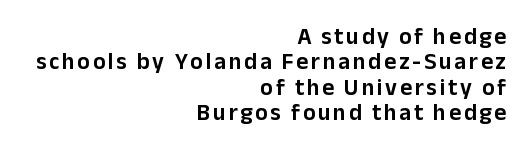
Q: Is the text italic (slanted)? A: No, it is upright.
Q: Is the text underlined? A: No.
Q: How is the paragraph aligned? A: Right-aligned.
Q: Is the spacing between lines tight, normal or loose? A: Tight.
